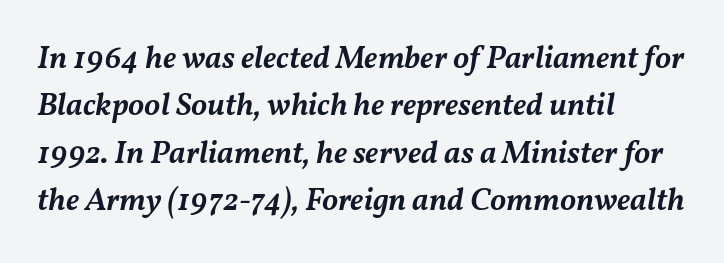
The line-height multiplier appears to be the usual default. Looking at the ascenders, they clearly lean. Character widths vary here, with narrow letters taking less room than wide ones. Each glyph is drawn with semibold strokes, heavier than normal yet not fully bold. Only glyphs here, with clear space below each row. There is no visible air inserted between adjacent glyphs.
